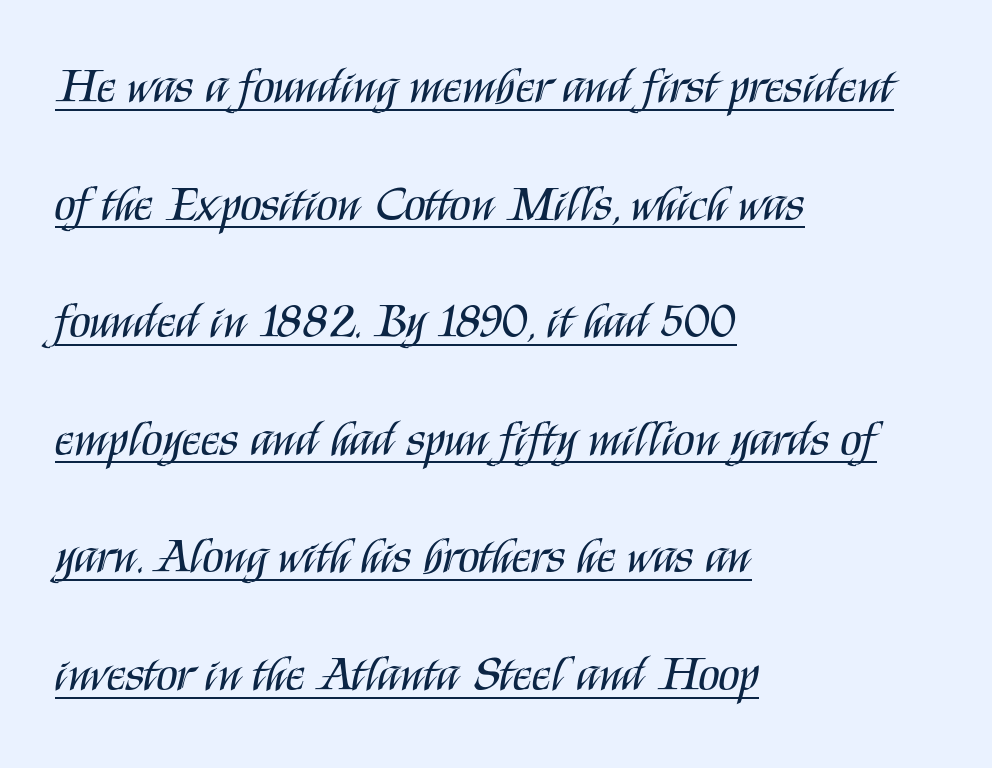
Q: Is the text bold? A: No.
Q: Is the text italic (slanted)? A: Yes.
Q: Is the typeface a serif or a sans-serif typeface? A: Sans-serif.
Q: Is the text underlined? A: Yes.
Q: How is the paragraph aligned? A: Left-aligned.
Q: Is the spacing between letters normal or unusually wide? A: Normal.
Q: Is the spacing between lines tight, normal or loose? A: Loose.
Q: Width (condensed, normal, or wide)? A: Condensed.
Q: Stroke contrast? A: Medium.
Q: x-height? A: Large.
Q: Monospaced? A: No.
